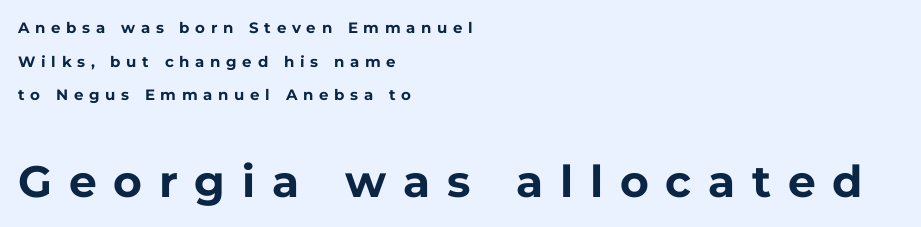
The paragraph has a hard left edge and a soft right edge. The area under the type is left untouched. The passage shown is typed in a proportional face where columns would drift. The glyphs have the mass of a bold cut. The designer dialed line spacing up above the default.
